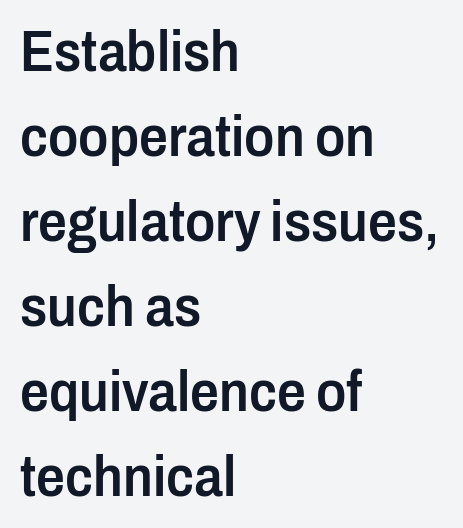
{"serif": "no", "italic": "no", "bold": "semi", "weight": "semibold", "width": "condensed", "stroke_contrast": "low", "x_height": "medium", "monospaced": "no", "underline": "no", "align": "left", "line_spacing": "normal", "line_spacing_ratio": 1.49, "letter_spacing": "normal", "letter_spacing_em": 0.0, "glyph_px": 57}
